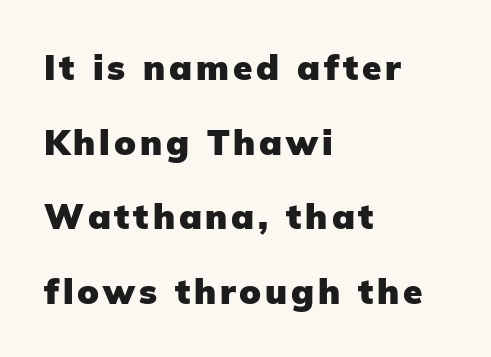
Strokes here are thick enough to call this a true bold. The specimen reads as upright at a glance. Grotesque or geometric, the face here clearly has no serifs. Casual observation: everything's shoved over to the left.
